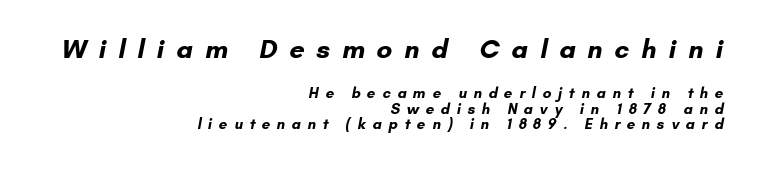
The image shows 27 px bold type; set right-aligned, tight line spacing (1.03x), unusually wide letter spacing (+0.44 em), not underlined; the first (top) block is 1.8x larger.
